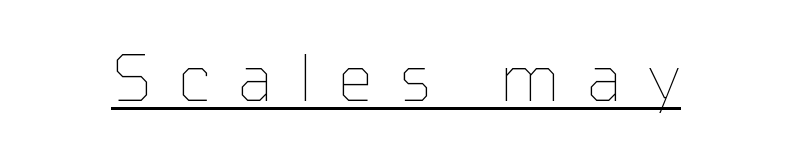
The image shows 62 px thin type, upright; set unusually wide letter spacing (+0.43 em), underlined; low stroke contrast and a medium x-height.
